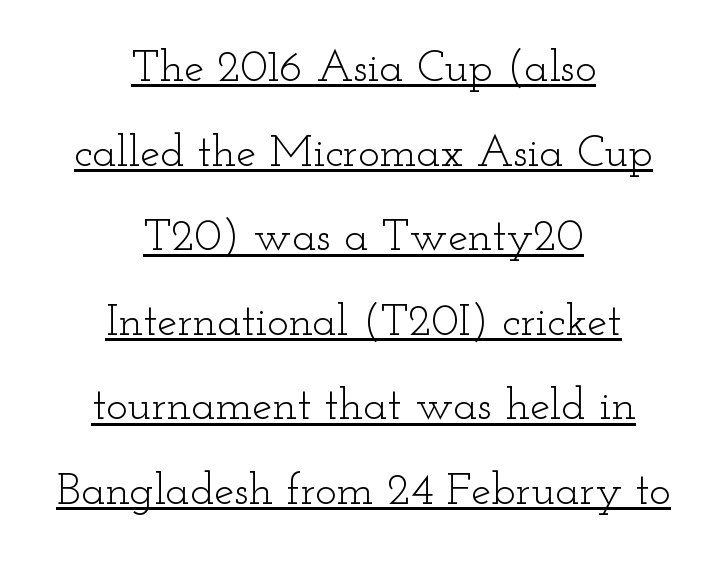
{"serif": "yes", "italic": "no", "bold": "no", "weight": "light", "width": "wide", "stroke_contrast": "low", "x_height": "small", "monospaced": "no", "underline": "yes", "align": "center", "line_spacing_ratio": 1.88, "letter_spacing": "normal", "letter_spacing_em": 0.0, "glyph_px": 45}
